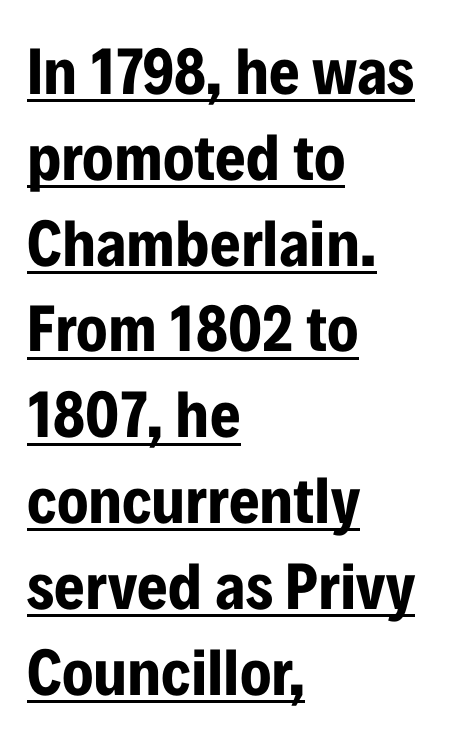
Q: Is the text bold? A: Yes.
Q: Is the text italic (slanted)? A: No, it is upright.
Q: Is the typeface a serif or a sans-serif typeface? A: Sans-serif.
Q: Is the text underlined? A: Yes.
Q: How is the paragraph aligned? A: Left-aligned.
Q: Is the spacing between letters normal or unusually wide? A: Normal.
Q: Is the spacing between lines tight, normal or loose? A: Normal.
Q: Width (condensed, normal, or wide)? A: Condensed.
Q: Stroke contrast? A: Low.
Q: x-height? A: Medium.
Q: Monospaced? A: No.
